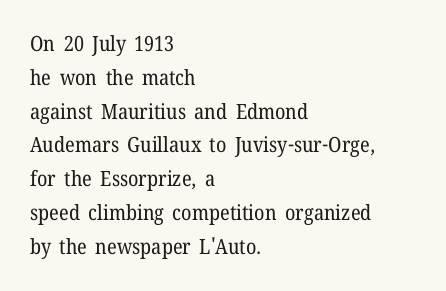
The lettering holds an erect, upright posture throughout. Compared with typical body copy, the letter spacing here is the same. In terms of leading, this rendering sits right in the middle. Descender tails drop into unmarked territory. Ink coverage per letter is moderate at most. One-word summary of the alignment: left.
